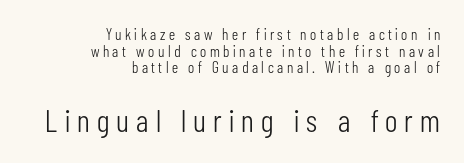
Vertical strokes here are truly vertical. Think of a printed novel: that variable character pitch is what you see here. The passage shown is typeset with a sans-serif family. Compared with typical body copy, the letter spacing here is much looser. Each new line begins almost immediately beneath the previous one.
